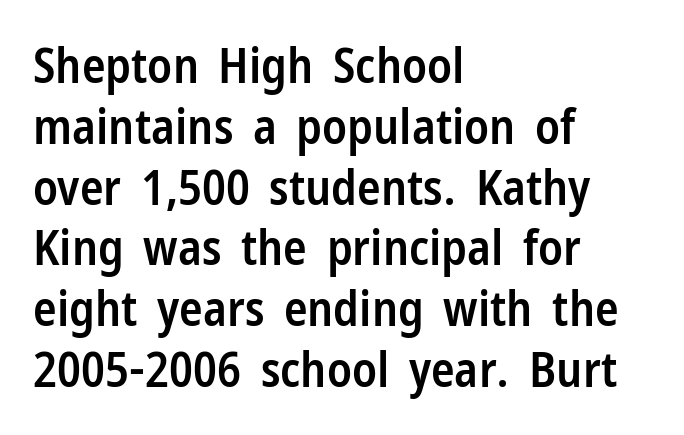
{"serif": "no", "italic": "no", "bold": "semi", "weight": "semibold", "width": "condensed", "stroke_contrast": "low", "x_height": "medium", "monospaced": "no", "underline": "no", "align": "left", "line_spacing_ratio": 1.24, "letter_spacing": "normal", "letter_spacing_em": 0.0, "glyph_px": 49}
